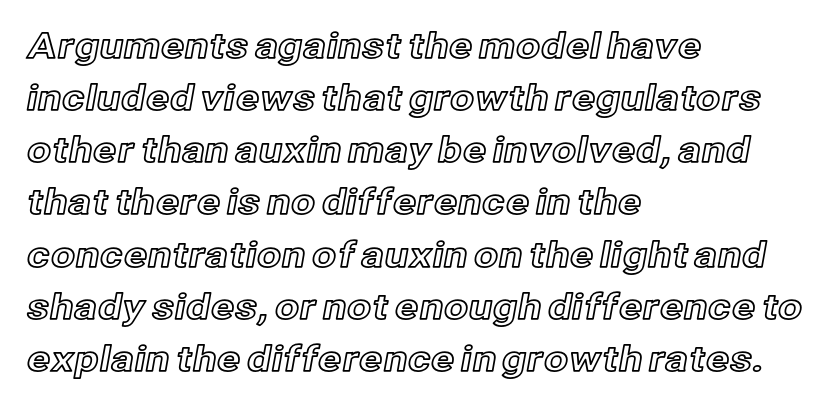
Q: Is the text italic (slanted)? A: Yes.
Q: Is the text underlined? A: No.
Q: How is the paragraph aligned? A: Left-aligned.
Q: Is the spacing between letters normal or unusually wide? A: Normal.
Q: Is the spacing between lines tight, normal or loose? A: Normal.
Q: Width (condensed, normal, or wide)? A: Normal.
Q: x-height? A: Medium.
Q: Monospaced? A: No.
